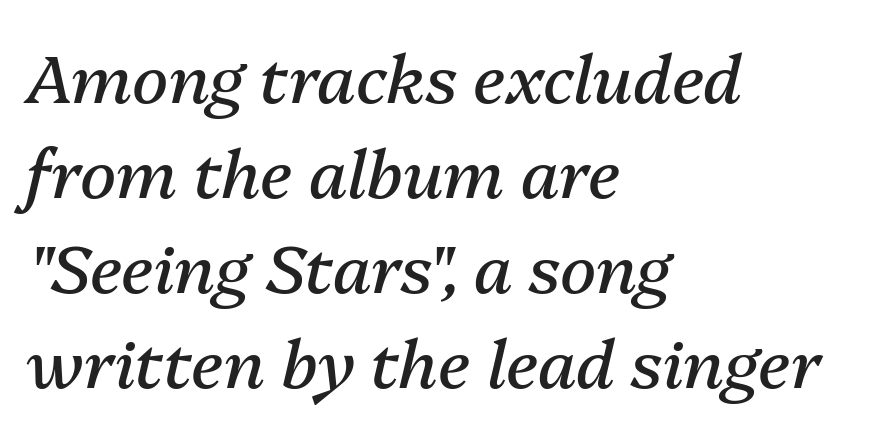
Q: Is the text bold? A: No.
Q: Is the text italic (slanted)? A: Yes, it leans right by about 13 degrees.
Q: Is the text underlined? A: No.
Q: How is the paragraph aligned? A: Left-aligned.
Q: Is the spacing between letters normal or unusually wide? A: Normal.
Q: Is the spacing between lines tight, normal or loose? A: Normal.
Q: Width (condensed, normal, or wide)? A: Normal.
Q: Stroke contrast? A: Medium.
Q: x-height? A: Medium.
Q: Monospaced? A: No.
